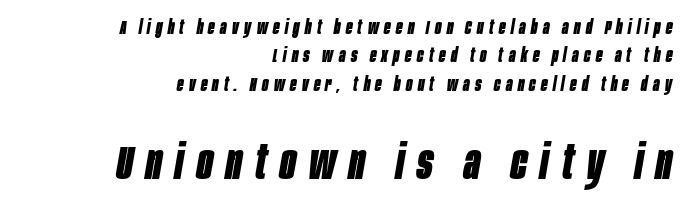
The letters advance in unequal steps, a hallmark of proportional type. The letters are spread apart with noticeably loose tracking. Does the bottom block carry the larger type? Yes, it does. Compared with ordinary roman type, these characters are visibly tilted. The rendering uses a bold face; every stroke is thick and dark.
